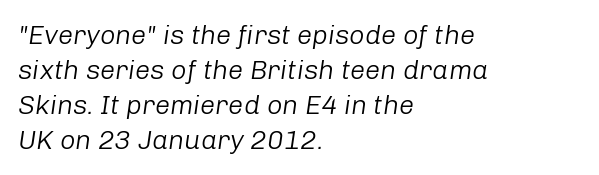
The image shows 27 px text type, italic (leaning right); set left-aligned, normal line spacing (1.3x), normal letter spacing, not underlined.
